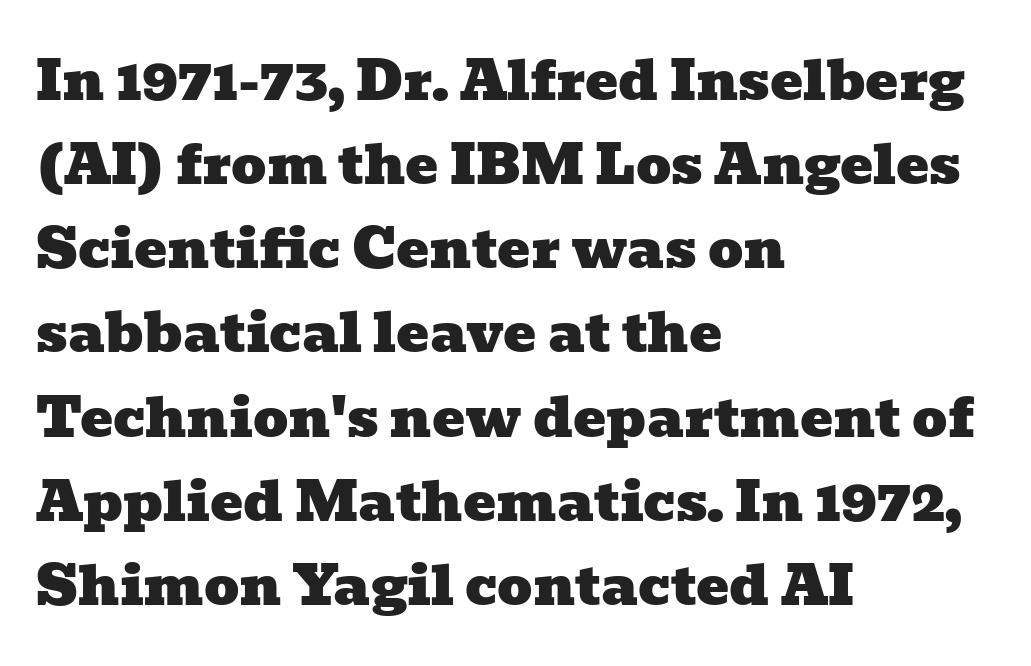
Q: Is the typeface a serif or a sans-serif typeface? A: Serif.
Q: Is the text underlined? A: No.
Q: How is the paragraph aligned? A: Left-aligned.
Q: Is the spacing between letters normal or unusually wide? A: Normal.
Q: Is the spacing between lines tight, normal or loose? A: Normal.
Q: Width (condensed, normal, or wide)? A: Wide.
Q: Stroke contrast? A: Low.
Q: x-height? A: Medium.
Q: Monospaced? A: No.
